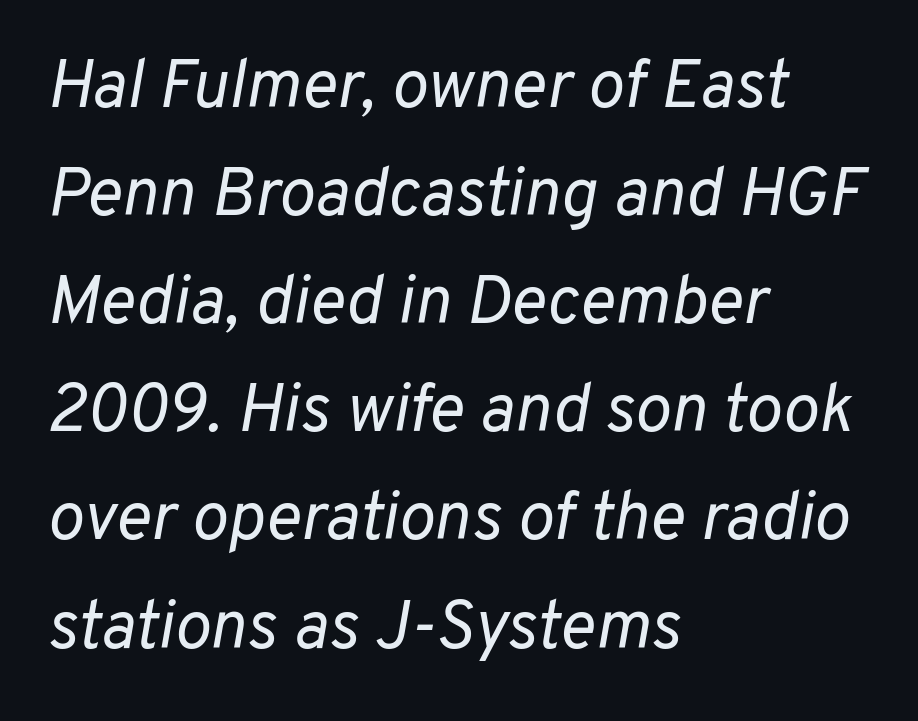
The passage shown is not underscored anywhere. The passage shown leans; its letterforms are oblique. The rag falls on the right side of this text block. No extra tracking has been applied to these lines. A typesetter would call this proportional, since set widths differ per character.
